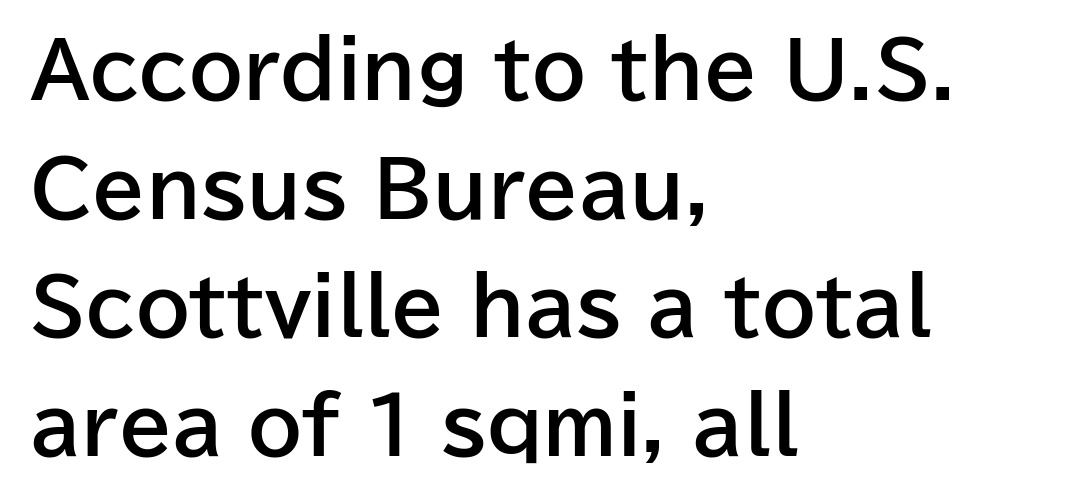
The face used here is proportionally spaced, like ordinary book or web type. The rag falls on the right side of this text block. Every stem runs plumb, perpendicular to the baseline. Beneath every word, the page is bare. Strokes here are thick enough to call this a true bold.
